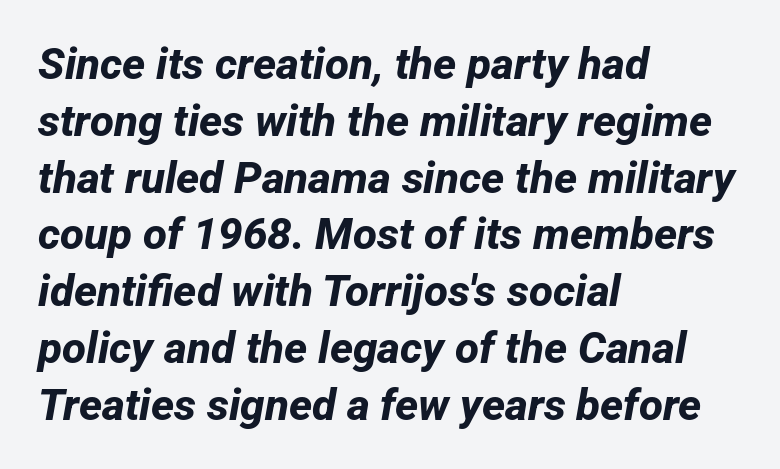
{"serif": "no", "bold": "yes", "weight": "bold", "width": "normal", "stroke_contrast": "low", "x_height": "medium", "monospaced": "no", "underline": "no", "align": "left", "line_spacing": "normal", "line_spacing_ratio": 1.29, "letter_spacing": "normal", "letter_spacing_em": 0.0, "glyph_px": 44}
